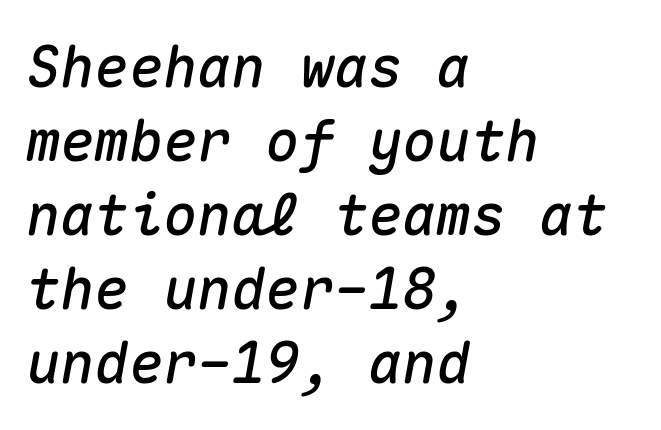
The rendering anchors every line to the left-hand side. These lines were composed using italics. Check under the words: just untouched page. A normal amount of white space separates one row of letters from the next. Nothing unusual about the tracking: characters are spaced as the font intends. Do the characters align in a grid? Yes, the font is monospaced.
